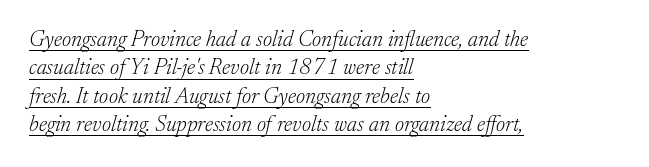
Q: Is the text bold? A: No.
Q: Is the text italic (slanted)? A: Yes, it leans right by about 17 degrees.
Q: Is the text underlined? A: Yes.
Q: How is the paragraph aligned? A: Left-aligned.
Q: Is the spacing between letters normal or unusually wide? A: Normal.
Q: Is the spacing between lines tight, normal or loose? A: Normal.
